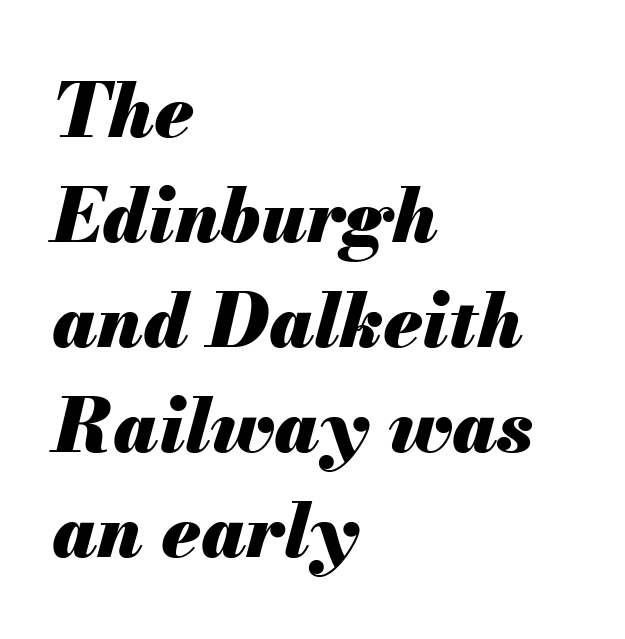
{"italic": "yes", "lean": "right", "slant_degrees": 13, "bold": "yes", "weight": "heavy", "width": "normal", "stroke_contrast": "medium", "x_height": "small", "monospaced": "no", "underline": "no", "align": "left", "line_spacing": "normal", "line_spacing_ratio": 1.4, "letter_spacing": "normal", "letter_spacing_em": 0.0, "glyph_px": 75}
